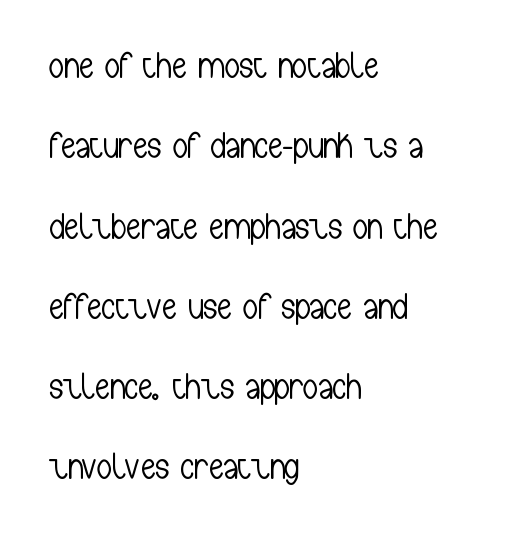
The image shows 37 px light, condensed sans-serif type, upright; set left-aligned, loose line spacing (2.17x), normal letter spacing, not underlined; low stroke contrast and a medium x-height.
